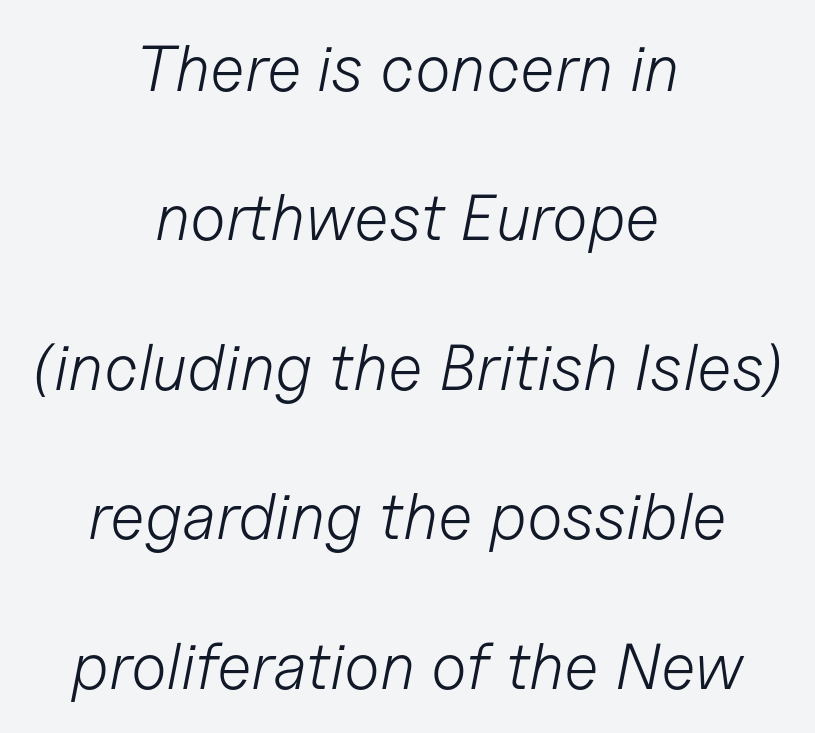
{"italic": "yes", "lean": "right", "slant_degrees": 11, "bold": "no", "weight": "light", "width": "normal", "stroke_contrast": "low", "x_height": "medium", "monospaced": "no", "underline": "no", "align": "center", "line_spacing": "loose", "line_spacing_ratio": 2.3, "letter_spacing": "normal", "letter_spacing_em": 0.0, "glyph_px": 65}
